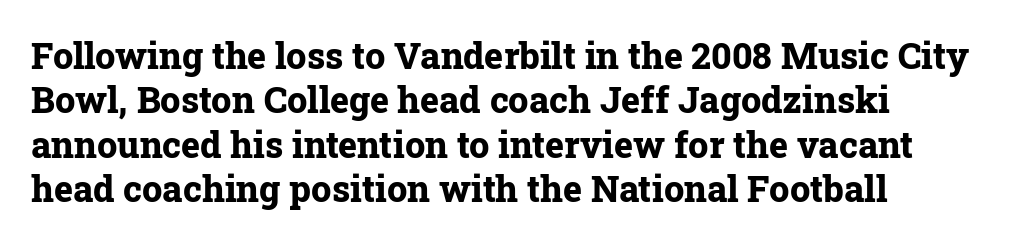
Q: Is the text bold? A: Yes.
Q: Is the text italic (slanted)? A: No, it is upright.
Q: Is the typeface a serif or a sans-serif typeface? A: Serif.
Q: Is the text underlined? A: No.
Q: Is the spacing between letters normal or unusually wide? A: Normal.
Q: Width (condensed, normal, or wide)? A: Normal.
Q: Stroke contrast? A: Low.
Q: x-height? A: Medium.
Q: Monospaced? A: No.
